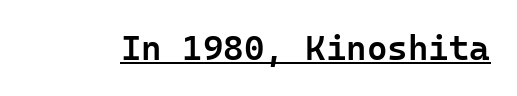
Q: Is the text bold? A: Semi-bold.
Q: Is the text italic (slanted)? A: No, it is upright.
Q: Is the typeface a serif or a sans-serif typeface? A: Sans-serif.
Q: Is the text underlined? A: Yes.
Q: Is the spacing between letters normal or unusually wide? A: Normal.
Q: Width (condensed, normal, or wide)? A: Normal.
Q: Stroke contrast? A: Low.
Q: x-height? A: Medium.
